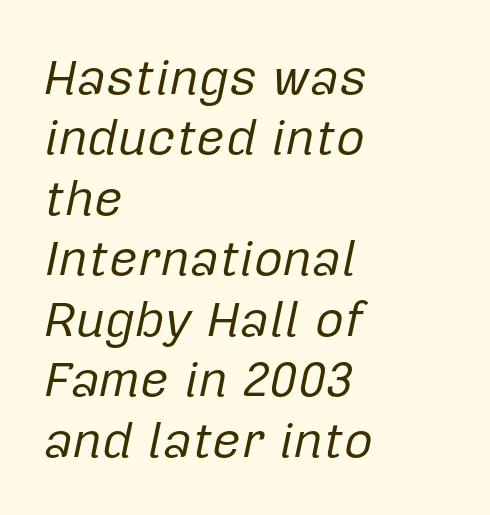
{"italic": "yes", "lean": "right", "slant_degrees": 12, "bold": "no", "weight": "regular", "width": "normal", "stroke_contrast": "low", "x_height": "medium", "monospaced": "no", "underline": "no", "align": "left", "line_spacing_ratio": 1.21, "letter_spacing": "normal", "letter_spacing_em": 0.0, "glyph_px": 50}
